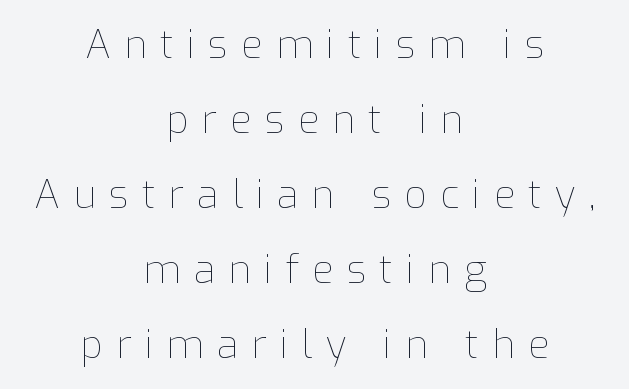
The image shows 39 px thin type, upright; set centered, loose line spacing (1.92x), unusually wide letter spacing (+0.34 em), not underlined; low stroke contrast and a medium x-height.
